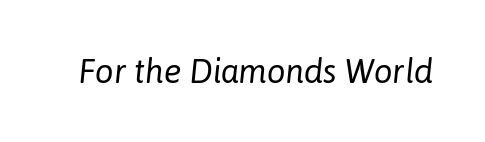
Q: Is the text bold? A: No.
Q: Is the text italic (slanted)? A: Yes, it leans right by about 6 degrees.
Q: Is the text underlined? A: No.
Q: Is the spacing between letters normal or unusually wide? A: Normal.
Q: Width (condensed, normal, or wide)? A: Normal.
Q: Stroke contrast? A: Low.
Q: x-height? A: Medium.
Q: Monospaced? A: No.
